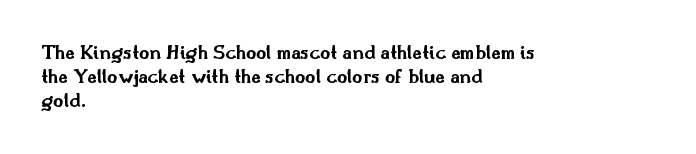
The image shows 20 px bold type, upright; set left-aligned, line spacing 1.21x, normal letter spacing, not underlined.
